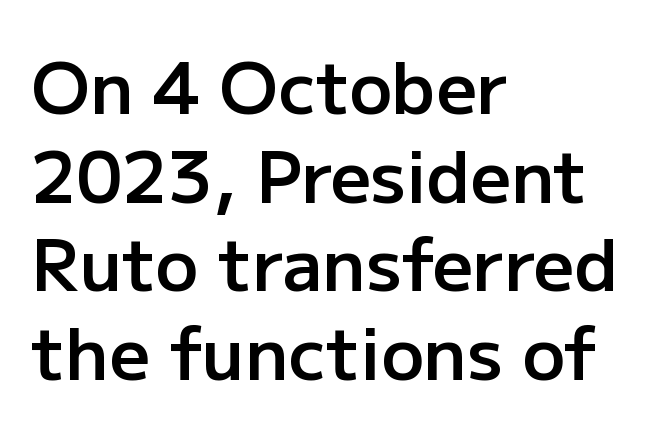
{"serif": "no", "italic": "no", "bold": "semi", "weight": "semibold", "width": "normal", "stroke_contrast": "low", "x_height": "medium", "monospaced": "no", "underline": "no", "align": "left", "line_spacing": "normal", "line_spacing_ratio": 1.25, "letter_spacing": "normal", "letter_spacing_em": 0.0, "glyph_px": 71}
